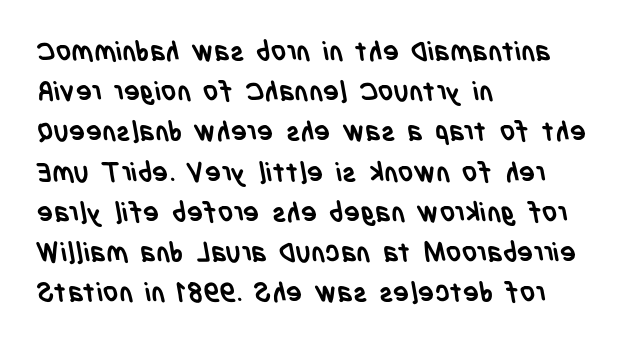
Glyph-to-glyph distance matches everyday printed text. These lines are set flush left with a ragged right edge. Words float on clear page, feet unadorned. Strokes here are thick enough to call this a true bold. The rows are spaced the way most documents space them.
